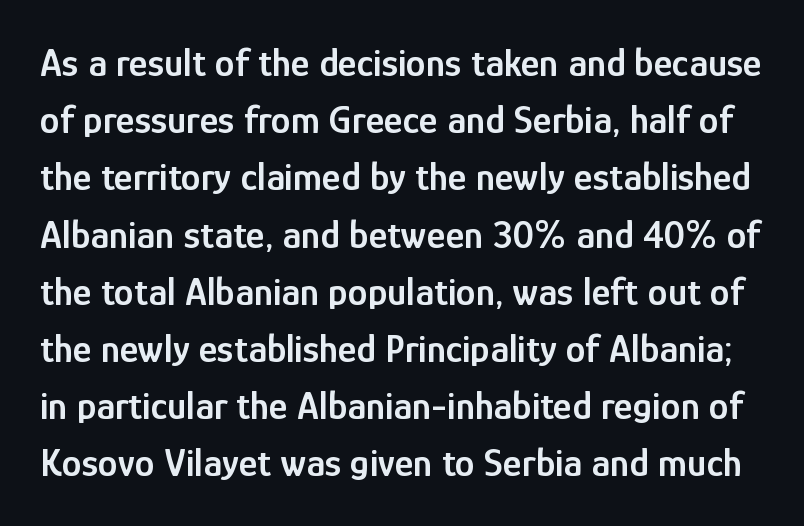
Every stem runs plumb, perpendicular to the baseline. The letters advance in unequal steps, a hallmark of proportional type. This sample uses plain, unmodified letter spacing. Beneath every word, the page is bare.
